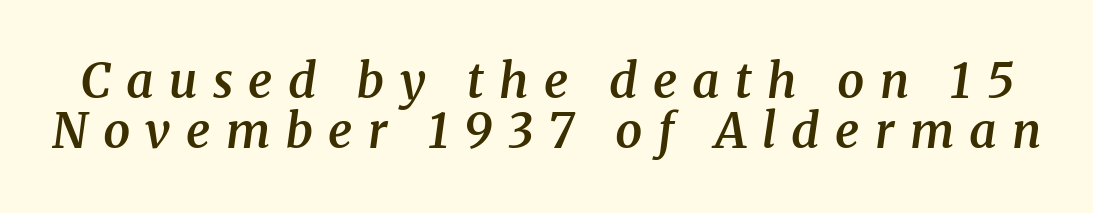
Summary of vertical rhythm: compact, with narrow interline spacing. Unmarked baselines from the first word to the last. Look at the tracking — it's clearly loosened, letters drifting apart. Every character sits at an angle, as italics do.
